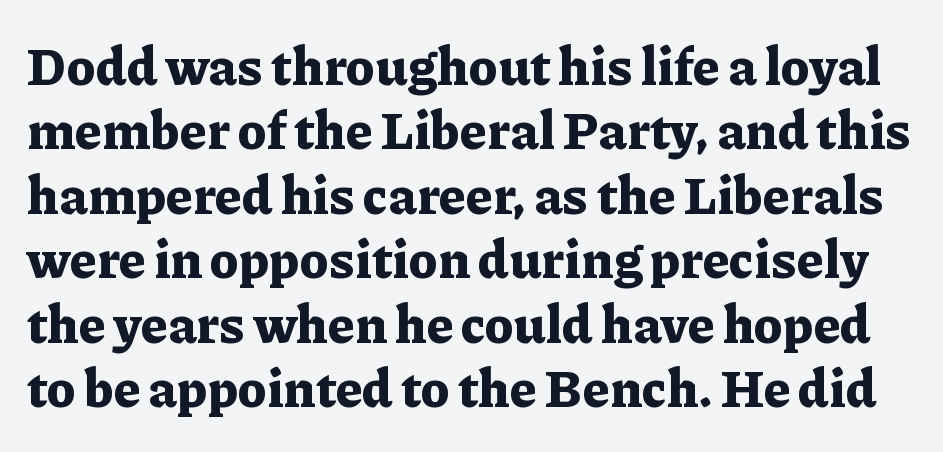
The image shows 52 px bold serif type, upright; set line spacing 1.24x, normal letter spacing, not underlined; low stroke contrast and a medium x-height.
